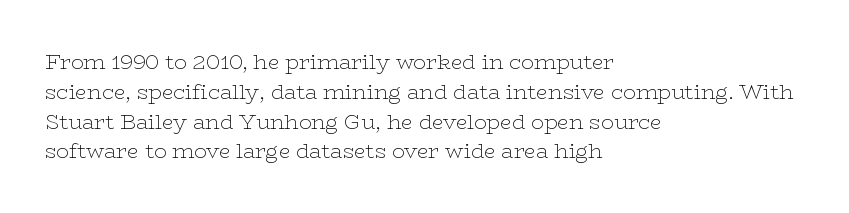
Quick note: interline space is typical. Nothing unusual about the tracking: characters are spaced as the font intends. Unmarked baselines from the first word to the last. No italicization has been applied; the sample stays upright.
